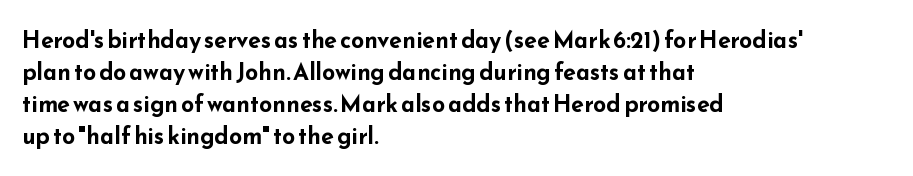
Q: Is the text bold? A: Yes.
Q: Is the text italic (slanted)? A: No, it is upright.
Q: Is the text underlined? A: No.
Q: How is the paragraph aligned? A: Left-aligned.
Q: Is the spacing between letters normal or unusually wide? A: Normal.
Q: Is the spacing between lines tight, normal or loose? A: Normal.
